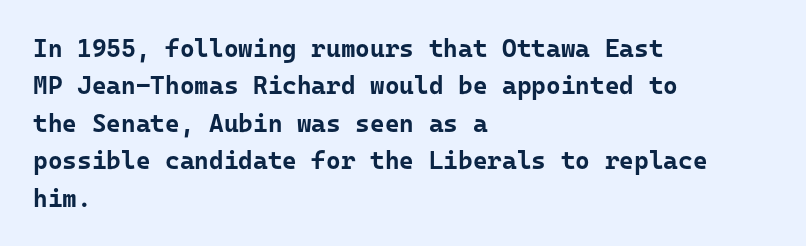
Q: Is the text bold? A: Yes.
Q: Is the text italic (slanted)? A: No, it is upright.
Q: Is the text underlined? A: No.
Q: How is the paragraph aligned? A: Left-aligned.
Q: Is the spacing between letters normal or unusually wide? A: Normal.
Q: Is the spacing between lines tight, normal or loose? A: Normal.
